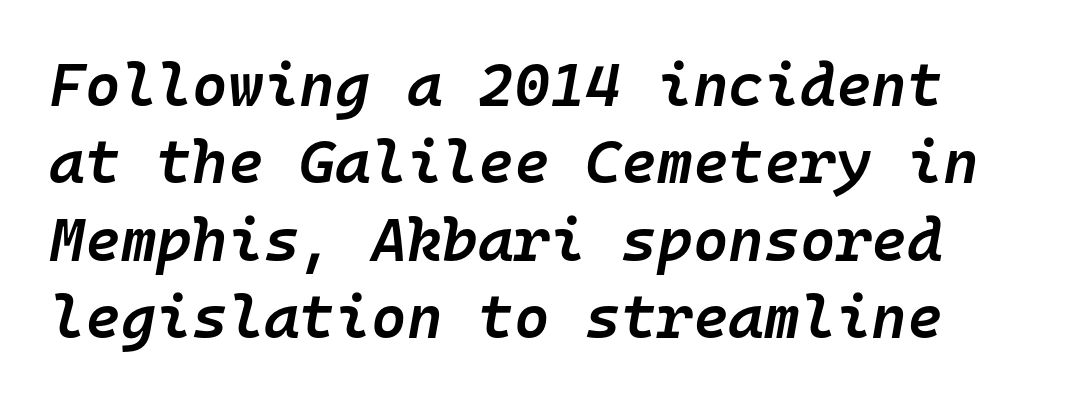
Q: Is the text bold? A: Semi-bold.
Q: Is the text italic (slanted)? A: Yes, it leans right by about 10 degrees.
Q: Is the text underlined? A: No.
Q: Is the spacing between letters normal or unusually wide? A: Normal.
Q: Is the spacing between lines tight, normal or loose? A: Normal.
Q: Width (condensed, normal, or wide)? A: Normal.
Q: Stroke contrast? A: Low.
Q: x-height? A: Medium.
Q: Monospaced? A: Yes.
